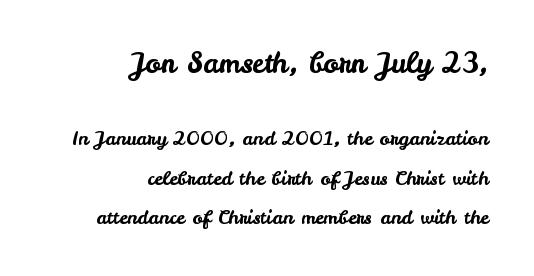
Q: Is the text italic (slanted)? A: Yes.
Q: Is the typeface a serif or a sans-serif typeface? A: Sans-serif.
Q: Is the text underlined? A: No.
Q: How is the paragraph aligned? A: Right-aligned.
Q: Is the spacing between letters normal or unusually wide? A: Normal.
Q: Is the spacing between lines tight, normal or loose? A: Loose.
Q: Which block of text is set in a larger size, the first (top) or the second (bottom)? A: The first (top) one.
Q: Width (condensed, normal, or wide)? A: Normal.
Q: Stroke contrast? A: Low.
Q: x-height? A: Small.
Q: Monospaced? A: No.
